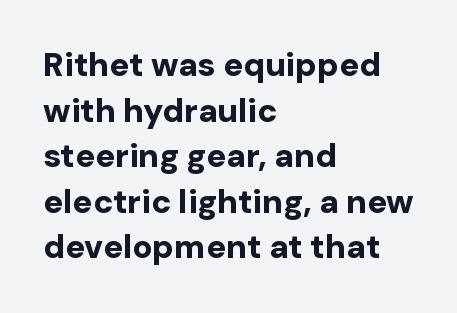
{"serif": "no", "italic": "no", "bold": "yes", "weight": "bold", "width": "normal", "stroke_contrast": "low", "x_height": "medium", "monospaced": "no", "underline": "no", "align": "left", "line_spacing": "normal", "line_spacing_ratio": 1.38, "letter_spacing": "normal", "letter_spacing_em": 0.0, "glyph_px": 33}
